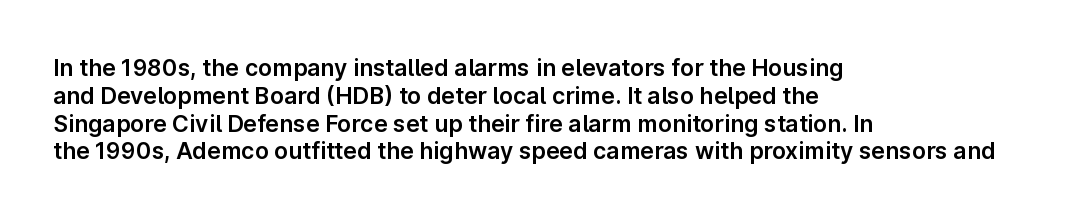
{"italic": "no", "underline": "no", "align": "left", "line_spacing_ratio": 1.21, "letter_spacing": "normal", "letter_spacing_em": 0.0, "glyph_px": 23}
